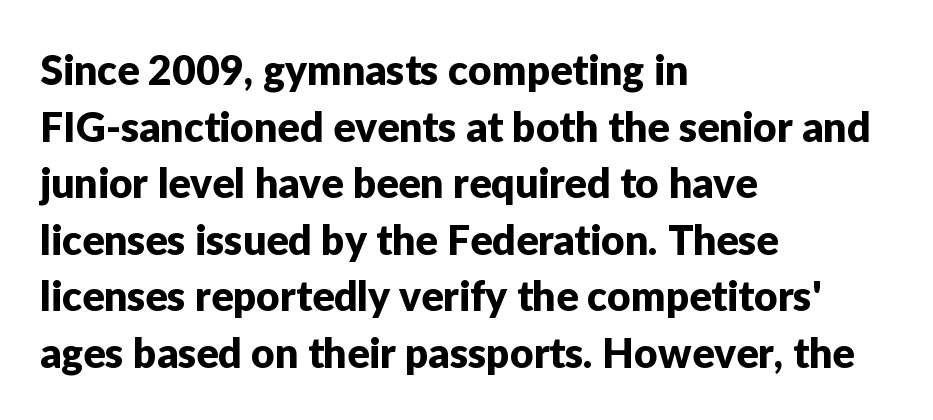
{"serif": "no", "italic": "no", "width": "normal", "stroke_contrast": "low", "x_height": "medium", "monospaced": "no", "underline": "no", "align": "left", "line_spacing": "normal", "line_spacing_ratio": 1.38, "letter_spacing": "normal", "letter_spacing_em": 0.0, "glyph_px": 41}
